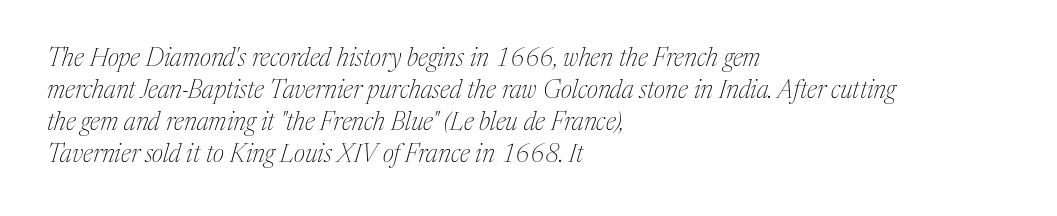
Is the block centered? No — it sits flush against the left margin. This reads as an unemphasized weight, regular at the heaviest. This sample uses plain, unmodified letter spacing. The leading is moderate, giving the passage an even texture. Observe the lean: these are italic letterforms.
